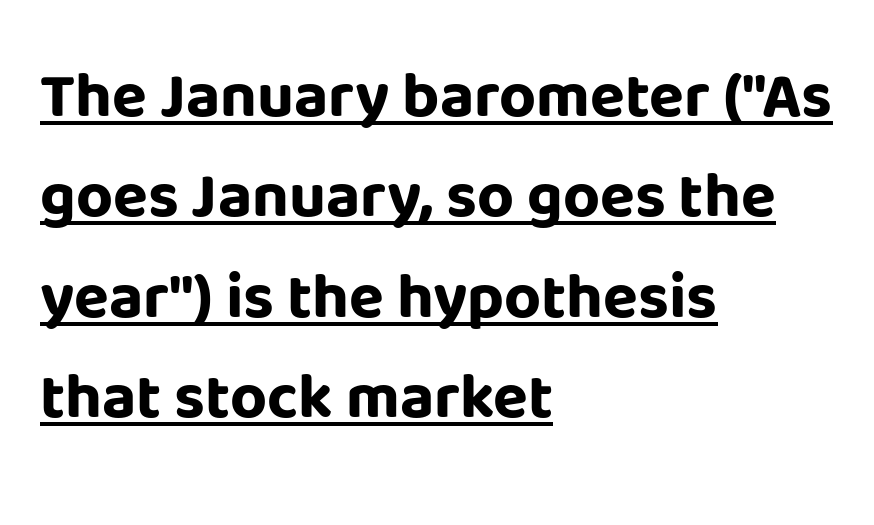
{"serif": "no", "italic": "no", "bold": "yes", "weight": "bold", "width": "normal", "stroke_contrast": "low", "x_height": "large", "monospaced": "no", "underline": "yes", "align": "left", "line_spacing": "normal", "line_spacing_ratio": 1.57, "letter_spacing": "normal", "letter_spacing_em": 0.0, "glyph_px": 64}
